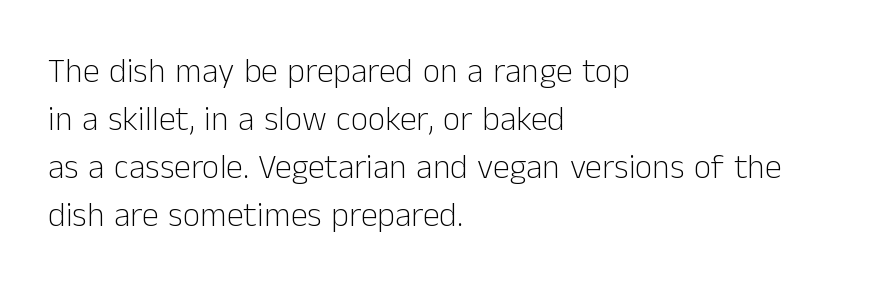
Look at the bottom of the vertical strokes: they stop flat, with no serifs. Just letters on the line, the space beneath them empty. Varying glyph widths throughout — classic text-font behaviour. Left-aligned paragraph, ragged on the right. Short note: letters normally spaced. The typesetting does not lean heavy: it is not bold.
